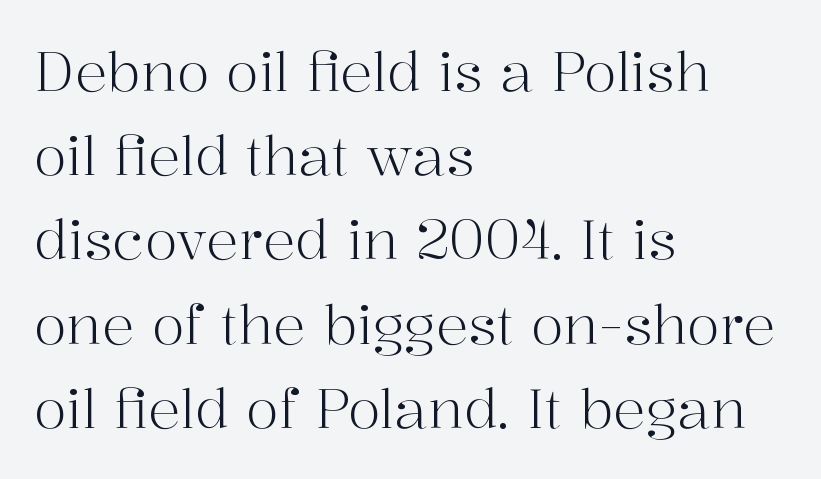
Are there feet on the stems? There are — it's a serif. Every row of glyphs begins at an identical x-position on the left. Bold? No — there's no thickening of the strokes. Honestly, the row spacing looks completely unremarkable. Varying glyph widths throughout — classic text-font behaviour. A roman cut, with each character standing at attention.
